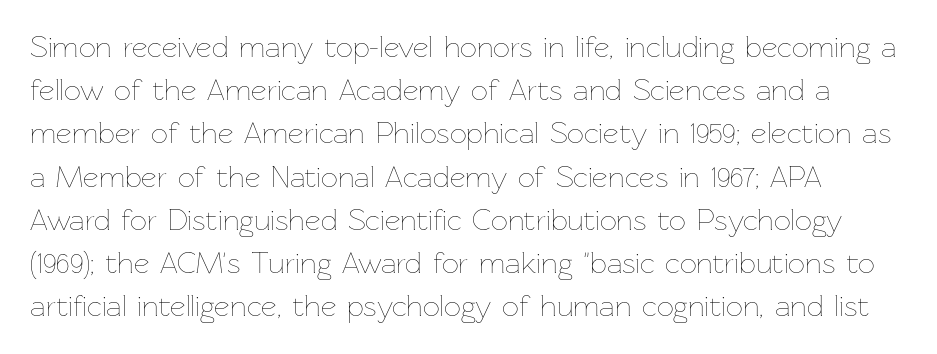
The image shows 30 px thin type, upright; set normal line spacing (1.44x), normal letter spacing, not underlined; low stroke contrast and a medium x-height.
